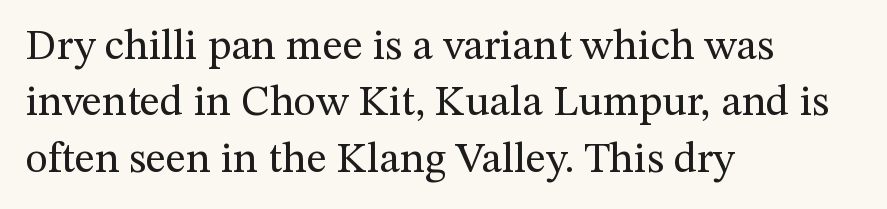
Q: Is the text bold? A: No.
Q: Is the text italic (slanted)? A: No, it is upright.
Q: Is the typeface a serif or a sans-serif typeface? A: Serif.
Q: Is the text underlined? A: No.
Q: How is the paragraph aligned? A: Left-aligned.
Q: Is the spacing between letters normal or unusually wide? A: Normal.
Q: Is the spacing between lines tight, normal or loose? A: Normal.
Q: Width (condensed, normal, or wide)? A: Normal.
Q: Stroke contrast? A: Medium.
Q: x-height? A: Medium.
Q: Monospaced? A: No.
